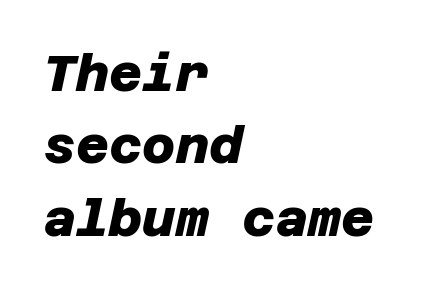
Is this a sans? Yes — the strokes have no serifs. The type is set solid horizontally, with unmodified tracking. What's the leading like? Ordinary, nothing unusual. A clean baseline with only descenders dipping below it. These lines carry a lot of weight — the face is fully bold.
